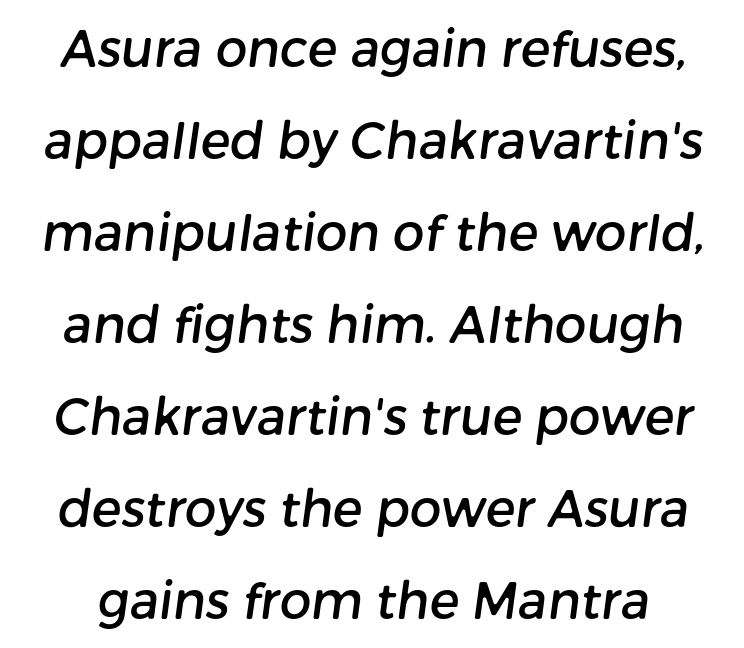
{"serif": "no", "width": "normal", "stroke_contrast": "low", "x_height": "medium", "monospaced": "no", "underline": "no", "line_spacing_ratio": 1.84, "letter_spacing": "normal", "letter_spacing_em": 0.0, "glyph_px": 50}
